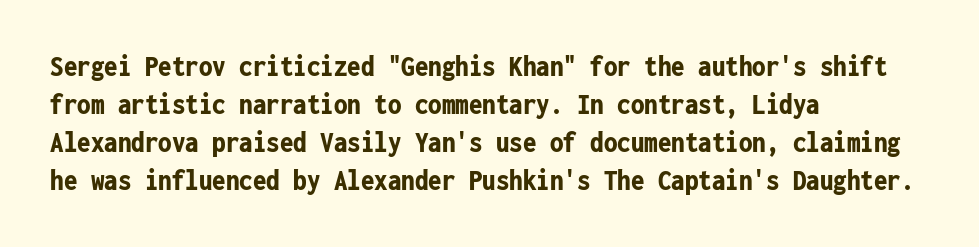
Vertical spacing — default. Here the designer chose a console-style face with uniform glyph widths. Is the block centered? No — it sits flush against the left margin. The lettering holds an erect, upright posture throughout.
